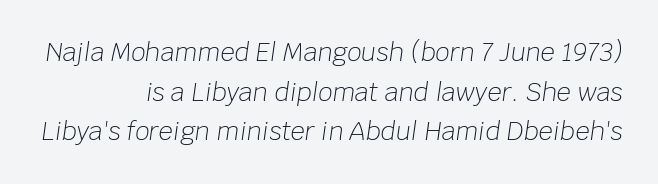
{"italic": "yes", "lean": "right", "slant_degrees": 8, "bold": "no", "underline": "no", "align": "right", "line_spacing": "normal", "line_spacing_ratio": 1.59, "letter_spacing": "normal", "letter_spacing_em": 0.0, "glyph_px": 25}
